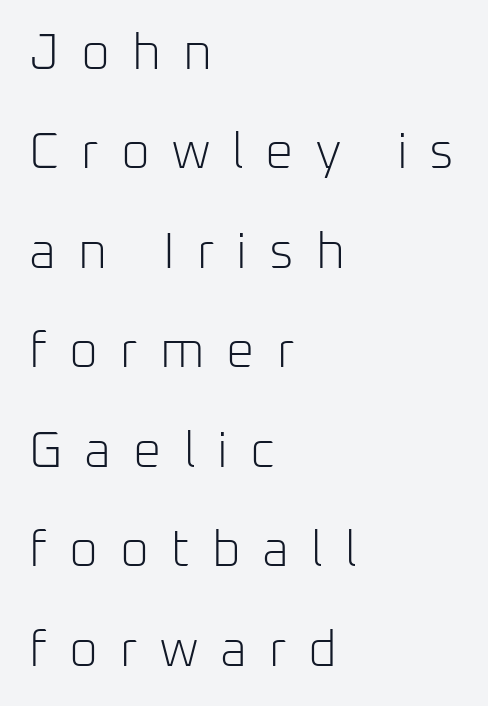
Here the designer chose a conventional face with non-uniform glyph widths. The specimen omits any rule beneath the text block's lines. The letterforms sit at book weight or below. Leading: increased.
